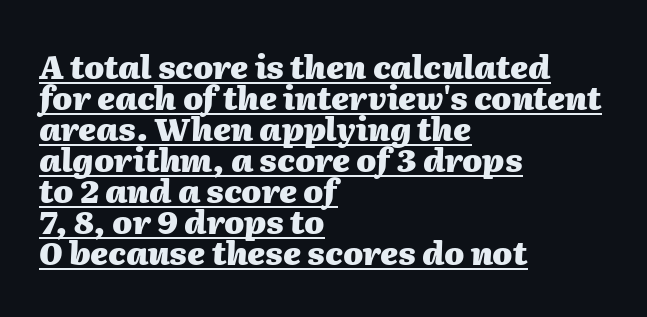
{"italic": "yes", "lean": "right", "slant_degrees": 2, "bold": "yes", "weight": "heavy", "width": "normal", "stroke_contrast": "medium", "x_height": "medium", "monospaced": "no", "underline": "yes", "align": "left", "line_spacing": "tight", "line_spacing_ratio": 0.97, "letter_spacing": "normal", "letter_spacing_em": 0.0, "glyph_px": 32}
